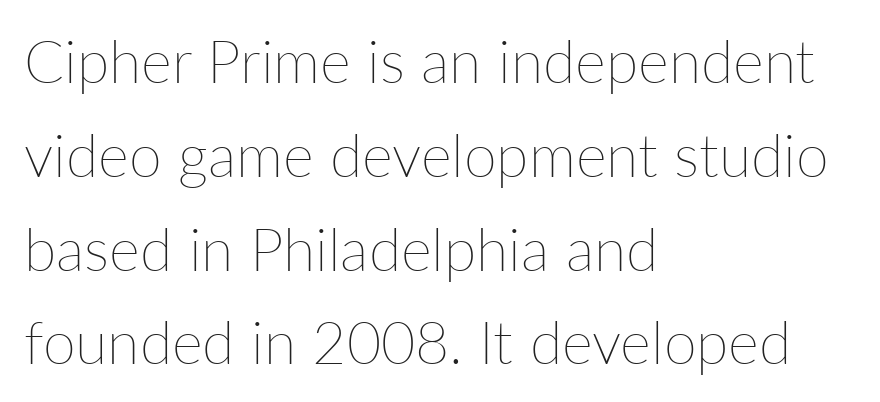
{"italic": "no", "bold": "no", "weight": "thin", "width": "normal", "stroke_contrast": "low", "x_height": "medium", "monospaced": "no", "underline": "no", "align": "left", "line_spacing": "normal", "line_spacing_ratio": 1.59, "letter_spacing": "normal", "letter_spacing_em": 0.0, "glyph_px": 59}
